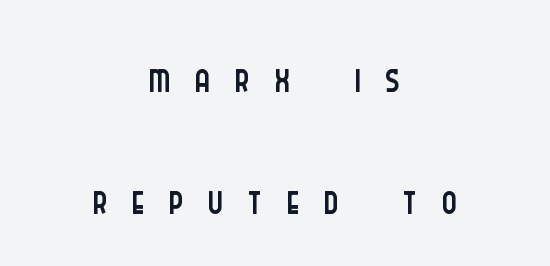
{"serif": "no", "italic": "no", "bold": "no", "weight": "light", "width": "condensed", "stroke_contrast": "low", "x_height": "large", "monospaced": "no", "underline": "no", "align": "center", "line_spacing": "loose", "line_spacing_ratio": 2.1, "letter_spacing": "wide", "letter_spacing_em": 0.42, "glyph_px": 58}
